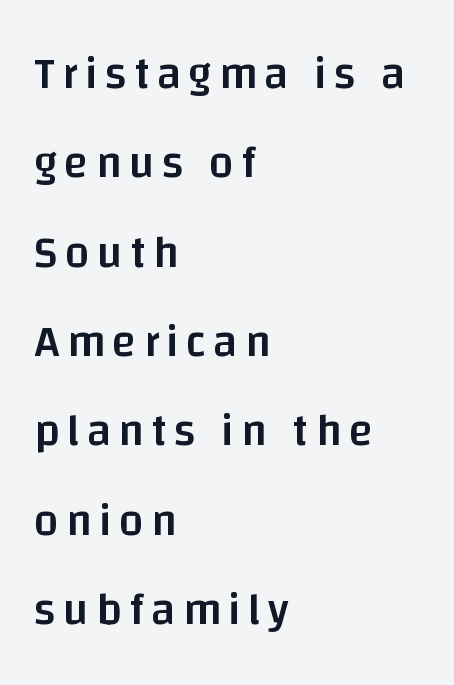
The image shows 44 px semibold sans-serif type, upright; set left-aligned, loose line spacing (2.03x), not underlined; low stroke contrast and a large x-height.
